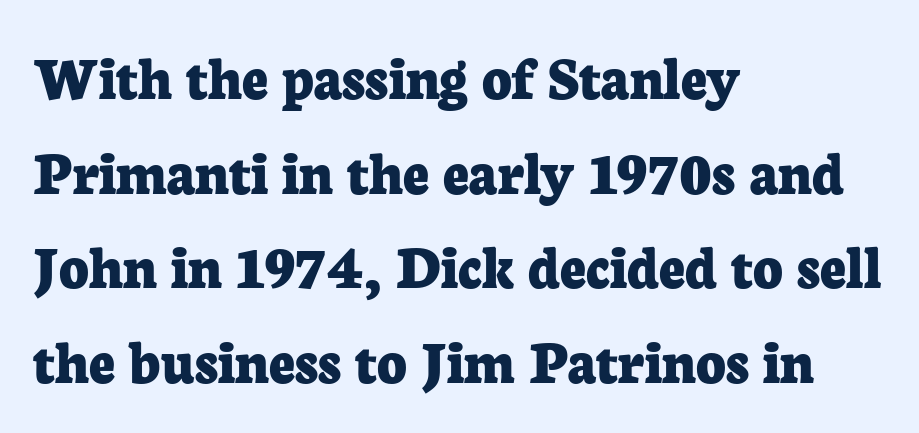
Reading down the block, your eye returns to a fixed left position each line. Small tapered or slab feet sit at the stroke ends, so this counts as serif. Does the lettering tilt? It doesn't — this is upright. The space between consecutive lines is moderate. Do the characters align in a grid? No, the font is proportional. Nothing unusual about the tracking: characters are spaced as the font intends.
